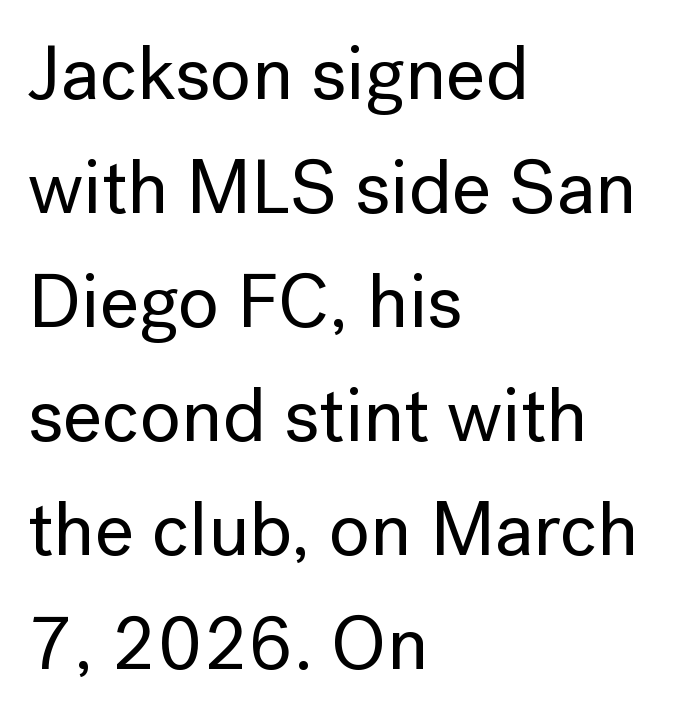
These lines are rendered in a variable-pitch font. Compared with typical paragraphs, the rows here are spaced about the same. Nobody drew a line under any word here. You can tell it's not italic because the verticals are truly vertical.
